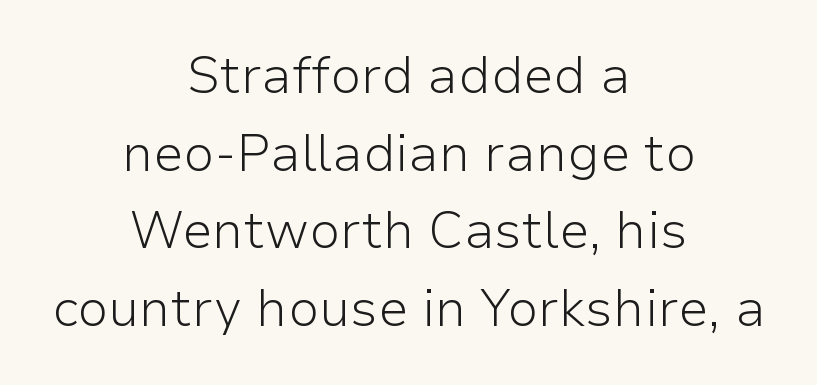
Italic? Not at all — the glyphs are vertical. Spacing verdict: proportional, widths tailored to each character. This reads as an unemphasized weight, regular at the heaviest. In terms of leading, this rendering sits right in the middle.
